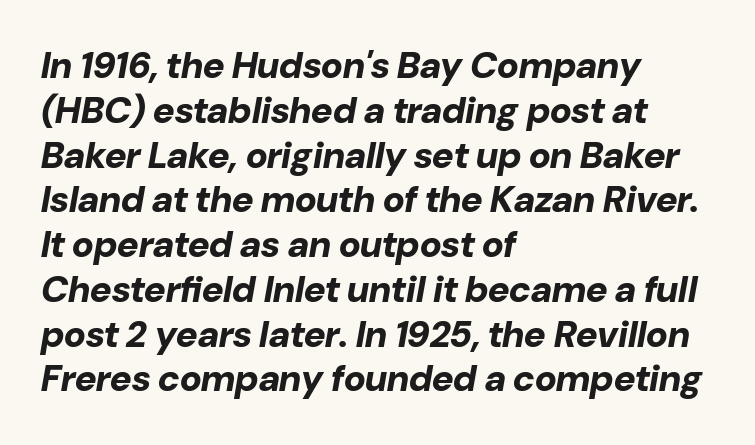
Think of a printed novel: that variable character pitch is what you see here. The axis of the letterforms is tilted away from vertical. Is the block centered? No — it sits flush against the left margin. Standard letterfit; no display-style spreading of the glyphs.
